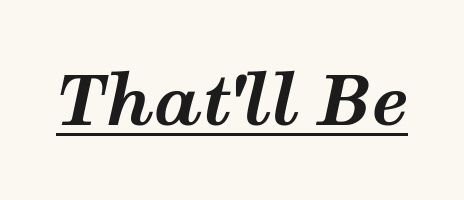
The image shows 68 px bold, wide type, italic (leaning right); set normal letter spacing, underlined; medium stroke contrast and a medium x-height.
